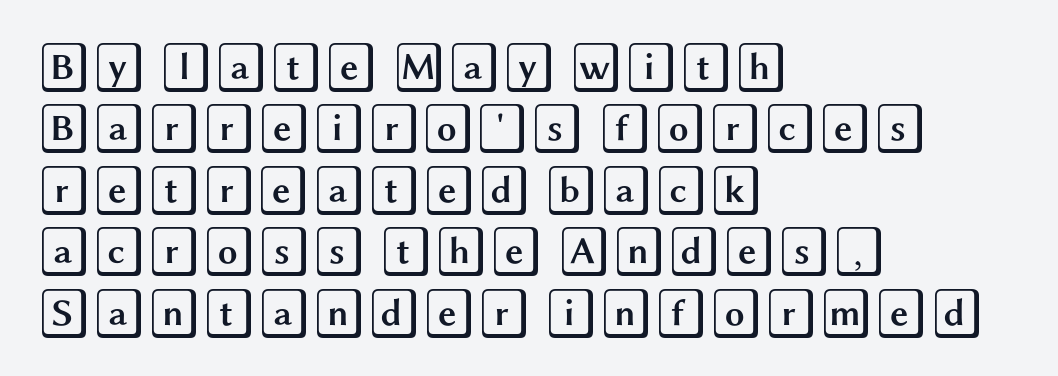
Q: Is the text italic (slanted)? A: No, it is upright.
Q: Is the text underlined? A: No.
Q: How is the paragraph aligned? A: Left-aligned.
Q: Is the spacing between letters normal or unusually wide? A: Normal.
Q: Width (condensed, normal, or wide)? A: Wide.
Q: x-height? A: Large.
